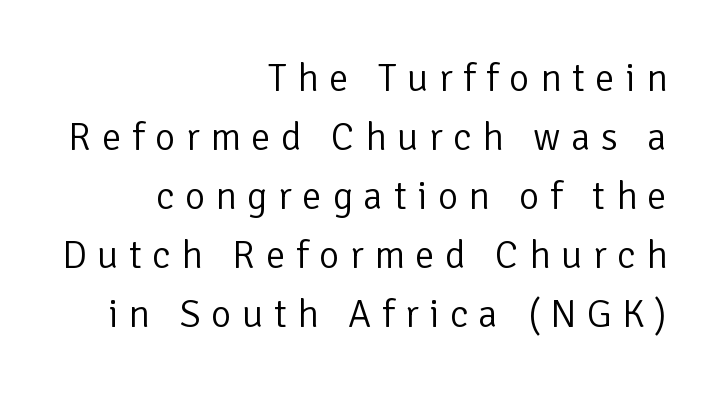
The image shows 39 px light sans-serif type, upright; set right-aligned, normal line spacing (1.51x), unusually wide letter spacing (+0.27 em), not underlined; low stroke contrast and a medium x-height.
